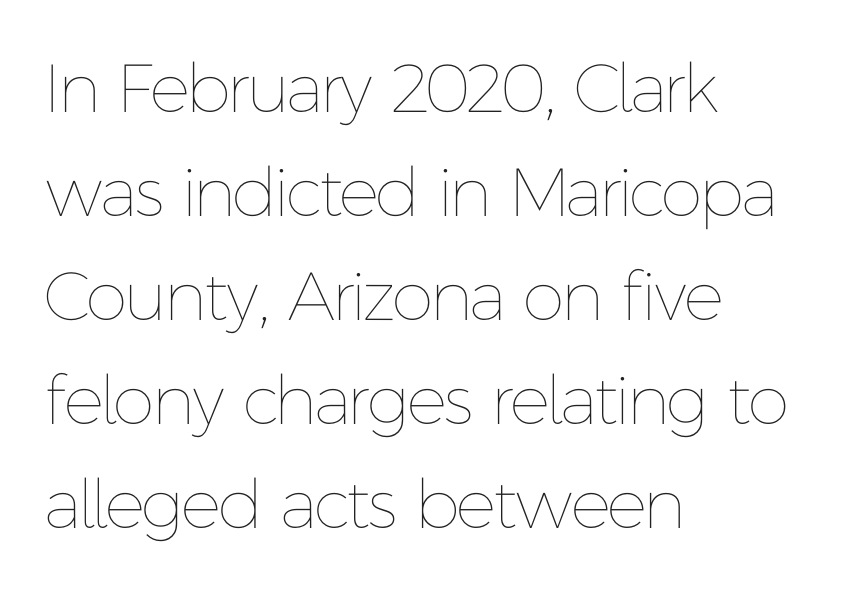
{"italic": "no", "bold": "no", "weight": "thin", "width": "normal", "stroke_contrast": "low", "x_height": "medium", "monospaced": "no", "underline": "no", "align": "left", "line_spacing": "normal", "line_spacing_ratio": 1.53, "letter_spacing": "normal", "letter_spacing_em": 0.0, "glyph_px": 68}
